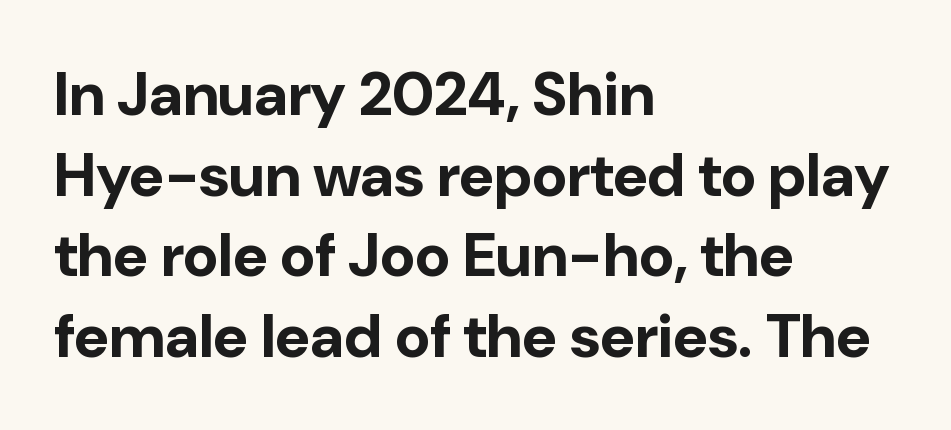
Q: Is the text bold? A: Yes.
Q: Is the text italic (slanted)? A: No, it is upright.
Q: Is the typeface a serif or a sans-serif typeface? A: Sans-serif.
Q: Is the text underlined? A: No.
Q: How is the paragraph aligned? A: Left-aligned.
Q: Is the spacing between letters normal or unusually wide? A: Normal.
Q: Is the spacing between lines tight, normal or loose? A: Normal.
Q: Width (condensed, normal, or wide)? A: Normal.
Q: Stroke contrast? A: Low.
Q: x-height? A: Medium.
Q: Monospaced? A: No.
